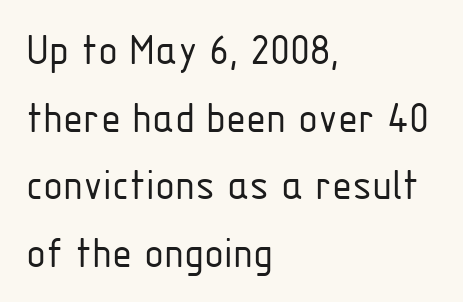
Q: Is the text bold? A: No.
Q: Is the text italic (slanted)? A: No, it is upright.
Q: Is the typeface a serif or a sans-serif typeface? A: Sans-serif.
Q: Is the text underlined? A: No.
Q: How is the paragraph aligned? A: Left-aligned.
Q: Is the spacing between letters normal or unusually wide? A: Normal.
Q: Is the spacing between lines tight, normal or loose? A: Normal.
Q: Width (condensed, normal, or wide)? A: Condensed.
Q: Stroke contrast? A: Low.
Q: x-height? A: Medium.
Q: Monospaced? A: No.
